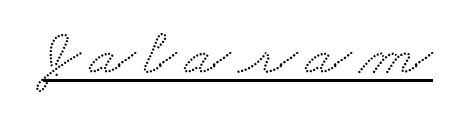
Q: Is the typeface a serif or a sans-serif typeface? A: Serif.
Q: Is the text underlined? A: Yes.
Q: Width (condensed, normal, or wide)? A: Wide.
Q: Stroke contrast? A: Medium.
Q: x-height? A: Small.
Q: Monospaced? A: No.
